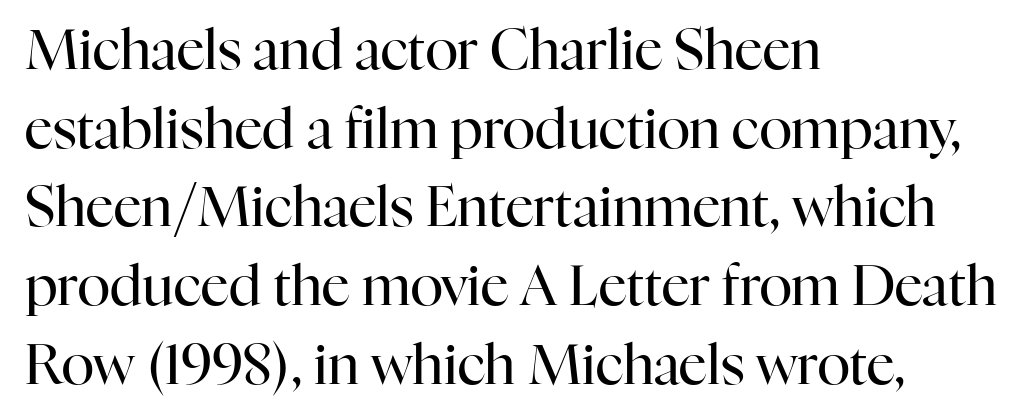
{"serif": "yes", "italic": "no", "bold": "no", "weight": "regular", "width": "normal", "stroke_contrast": "high", "x_height": "medium", "monospaced": "no", "underline": "no", "align": "left", "line_spacing": "normal", "line_spacing_ratio": 1.43, "letter_spacing": "normal", "letter_spacing_em": 0.0, "glyph_px": 55}
